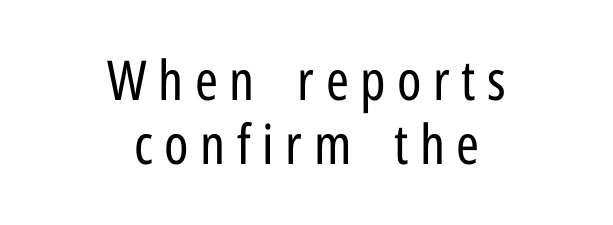
The image shows 55 px regular-weight, condensed sans-serif type, upright; set centered, line spacing 1.16x, unusually wide letter spacing (+0.21 em), not underlined; low stroke contrast and a medium x-height.
